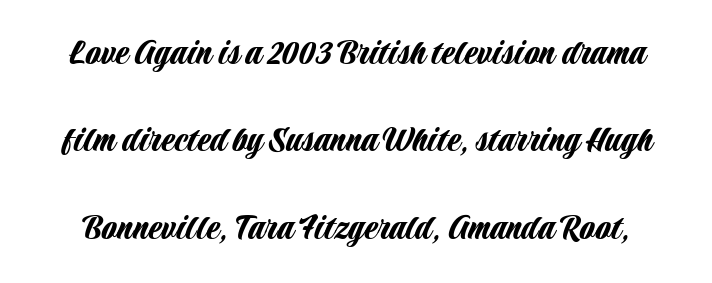
{"serif": "no", "width": "condensed", "stroke_contrast": "low", "x_height": "large", "monospaced": "no", "underline": "no", "line_spacing": "loose", "line_spacing_ratio": 2.24, "letter_spacing": "normal", "letter_spacing_em": 0.0, "glyph_px": 39}
